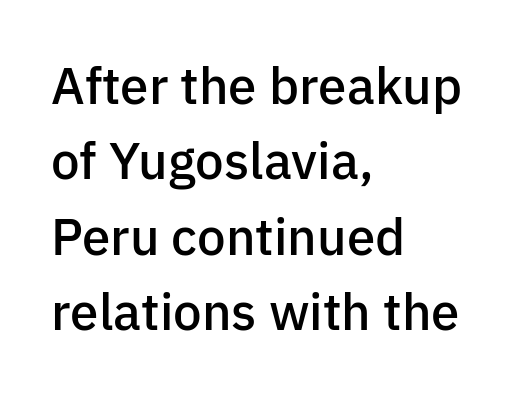
{"serif": "no", "italic": "no", "bold": "semi", "weight": "semibold", "width": "normal", "stroke_contrast": "low", "x_height": "medium", "monospaced": "no", "underline": "no", "align": "left", "line_spacing": "normal", "line_spacing_ratio": 1.48, "letter_spacing": "normal", "letter_spacing_em": 0.0, "glyph_px": 51}
